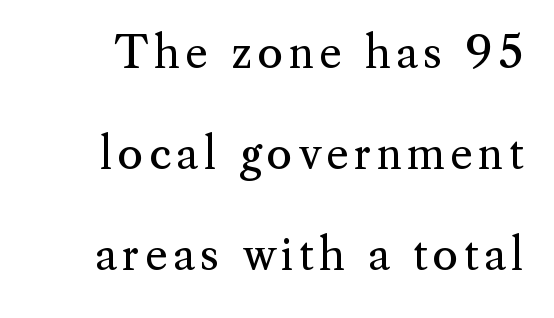
Check the space under the baseline: it is left empty. In terms of posture, this sample is upright. Font category for this specimen: serif. The font sits on the lighter half of the weight spectrum, regular included. Character widths vary here, with narrow letters taking less room than wide ones.
